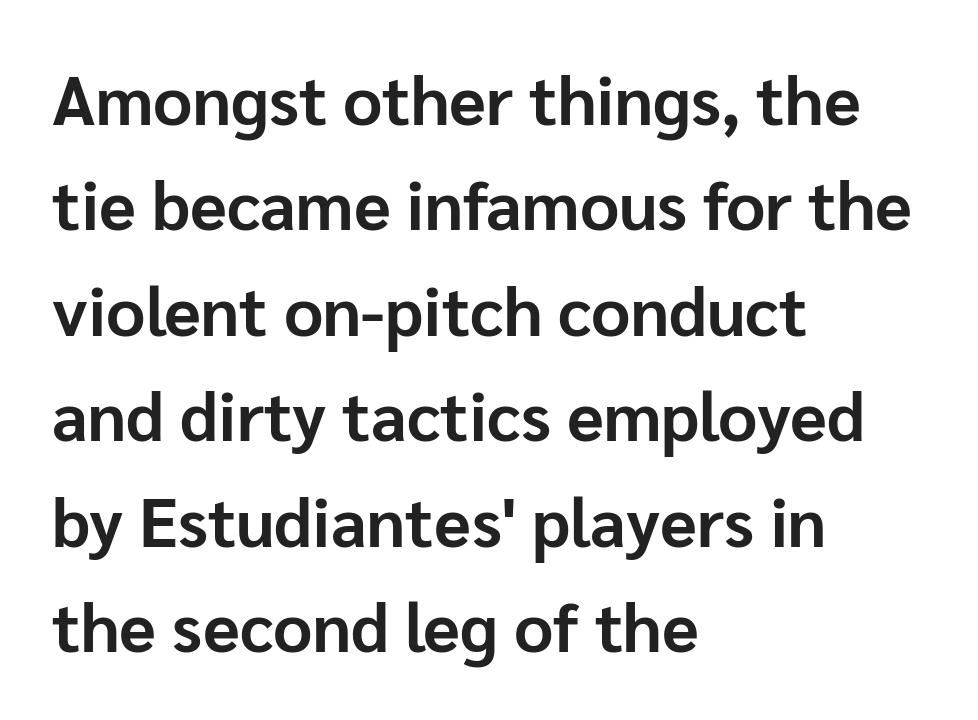
Heavy, bold letterforms. Which margin do the lines hug? The left one — the right edge is uneven. A typesetter would call this leading conventional body-copy spacing. Honestly, there is no underline to notice here at all.
